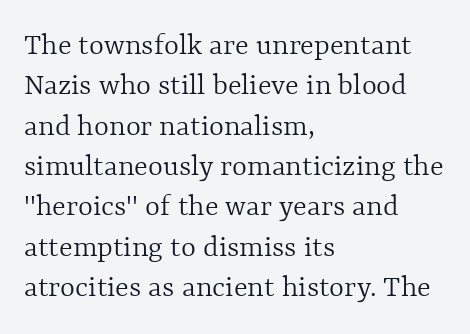
{"italic": "no", "bold": "no", "weight": "light", "width": "normal", "x_height": "medium", "monospaced": "no", "underline": "no", "align": "left", "line_spacing": "normal", "line_spacing_ratio": 1.26, "letter_spacing": "normal", "letter_spacing_em": 0.0, "glyph_px": 32}
